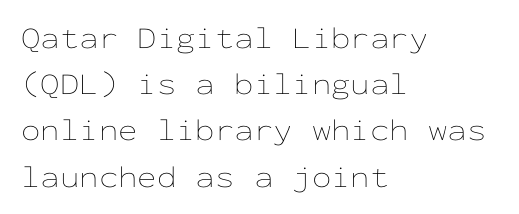
Rendered with straight, roman letterforms. Underline: absent. Caption: multi-line text, flush left, ragged right. Bold? No — there's no thickening of the strokes.
